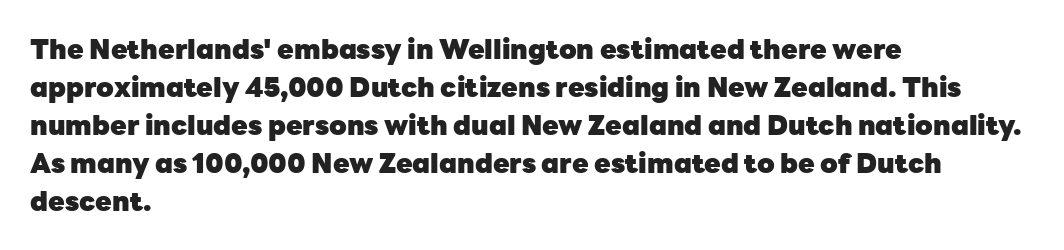
The image shows 27 px bold type, upright; set left-aligned, normal line spacing (1.41x), normal letter spacing, not underlined.
